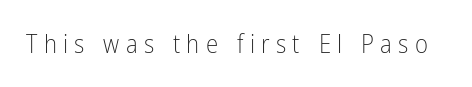
Q: Is the text bold? A: No.
Q: Is the text italic (slanted)? A: No, it is upright.
Q: Is the text underlined? A: No.
Q: Is the spacing between letters normal or unusually wide? A: Unusually wide.
